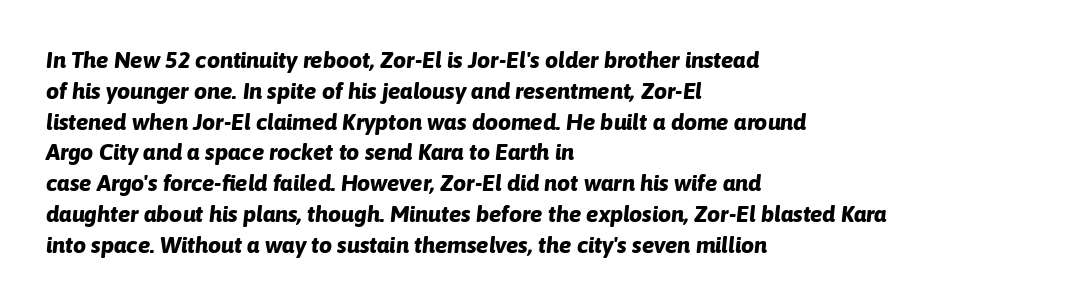
The glyphs are unaccompanied by any horizontal stroke below them. These lines carry a lot of weight — the face is fully bold. Slant detected: the letters are inclined. A typesetter would call this zero additional tracking. How would I describe the line gaps? Plain and ordinary.
